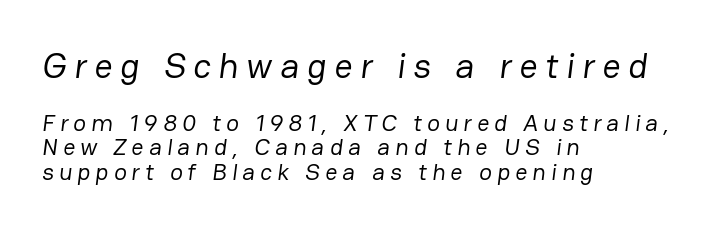
The image shows 36 px regular-weight sans-serif type; set left-aligned, tight line spacing (1.01x), unusually wide letter spacing (+0.21 em), not underlined; the first (top) block is 1.5x larger; low stroke contrast and a medium x-height.
